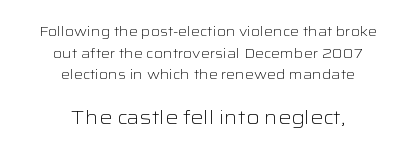
Q: Is the text bold? A: No.
Q: Is the text italic (slanted)? A: No, it is upright.
Q: Is the text underlined? A: No.
Q: How is the paragraph aligned? A: Centered.
Q: Is the spacing between letters normal or unusually wide? A: Normal.
Q: Is the spacing between lines tight, normal or loose? A: Normal.
Q: Which block of text is set in a larger size, the first (top) or the second (bottom)? A: The second (bottom) one.
